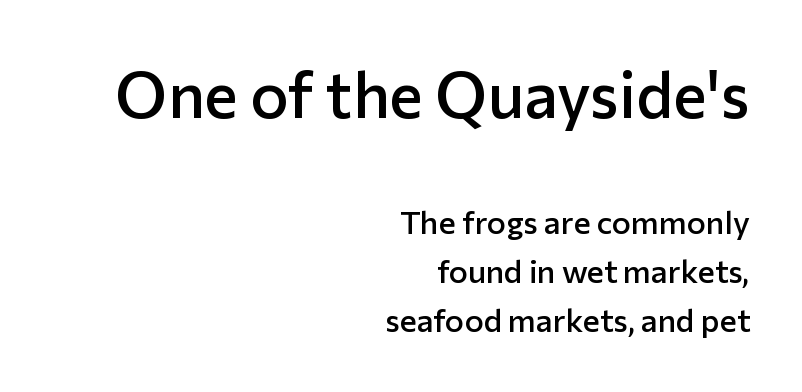
The image shows 64 px semibold sans-serif type, upright; set right-aligned, normal line spacing (1.53x), normal letter spacing, not underlined; the first (top) block is 2.0x larger; low stroke contrast and a medium x-height.
